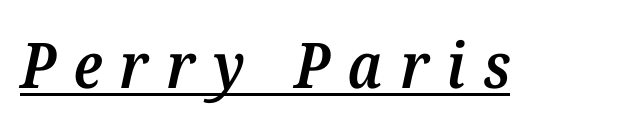
The image shows 63 px semibold serif type, italic (leaning right); set unusually wide letter spacing (+0.28 em), underlined; medium stroke contrast and a medium x-height.
